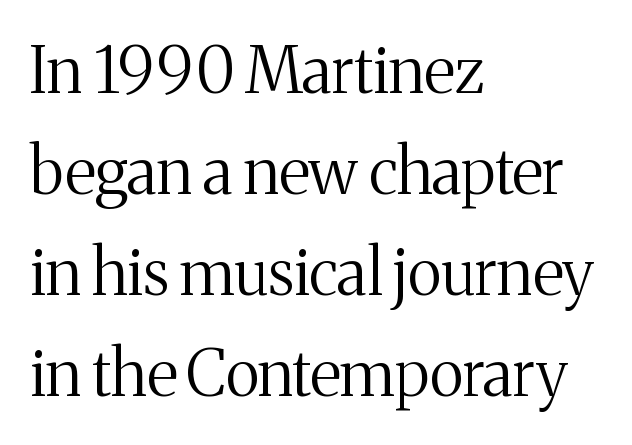
{"serif": "yes", "italic": "no", "bold": "no", "weight": "regular", "width": "normal", "stroke_contrast": "medium", "x_height": "medium", "monospaced": "no", "underline": "no", "align": "left", "line_spacing": "normal", "line_spacing_ratio": 1.58, "letter_spacing": "normal", "letter_spacing_em": 0.0, "glyph_px": 64}
